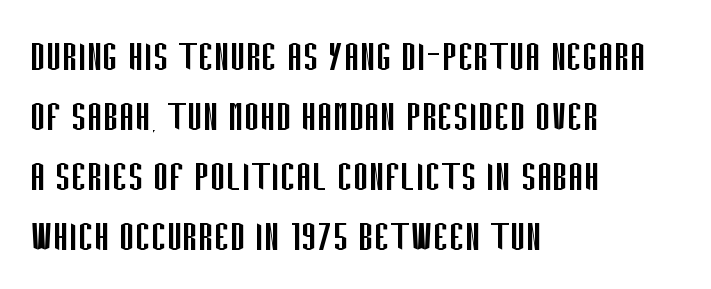
The letterforms sit shoulder to shoulder at normal distance. A quiet, ordinary-to-light weight characterises the typeface. This sample has the flowing, uneven cadence of proportional lettering. Italic? Not at all — the glyphs are vertical. The rendering anchors every line to the left-hand side. The font family rendered here belongs to the sans-serif group.
